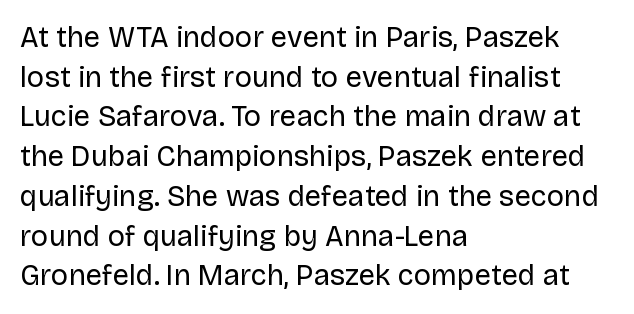
The image shows 29 px regular-weight sans-serif type, upright; set left-aligned, normal line spacing (1.37x), normal letter spacing, not underlined; low stroke contrast and a large x-height.
